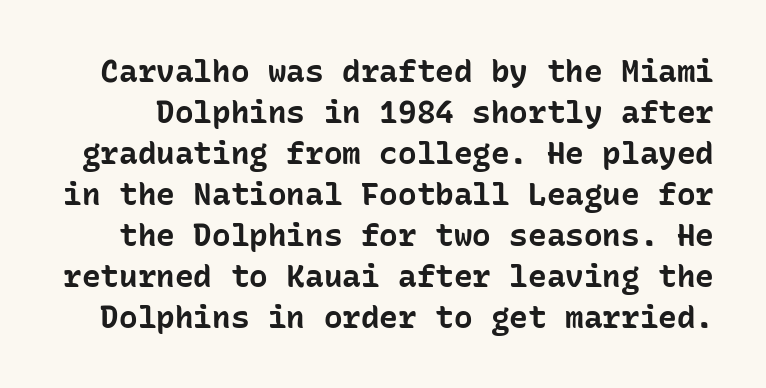
{"serif": "no", "italic": "no", "bold": "yes", "weight": "bold", "width": "normal", "stroke_contrast": "low", "x_height": "medium", "monospaced": "yes", "underline": "no", "line_spacing": "normal", "line_spacing_ratio": 1.32, "letter_spacing": "normal", "letter_spacing_em": 0.0, "glyph_px": 31}
